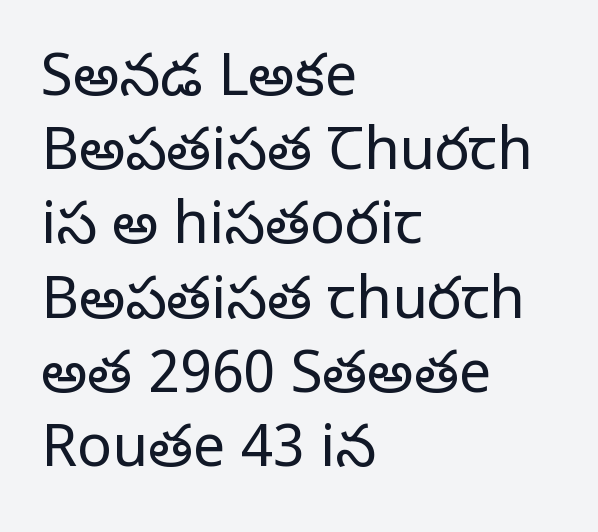
Q: Is the text bold? A: No.
Q: Is the text italic (slanted)? A: No, it is upright.
Q: Is the typeface a serif or a sans-serif typeface? A: Serif.
Q: Is the text underlined? A: No.
Q: How is the paragraph aligned? A: Left-aligned.
Q: Is the spacing between letters normal or unusually wide? A: Normal.
Q: Is the spacing between lines tight, normal or loose? A: Normal.
Q: Width (condensed, normal, or wide)? A: Normal.
Q: Stroke contrast? A: Low.
Q: x-height? A: Large.
Q: Monospaced? A: No.
